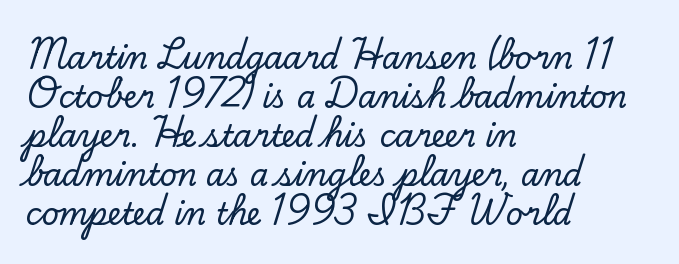
The image shows 30 px serif type; set left-aligned, normal line spacing (1.3x), normal letter spacing, not underlined; low stroke contrast and a small x-height.
